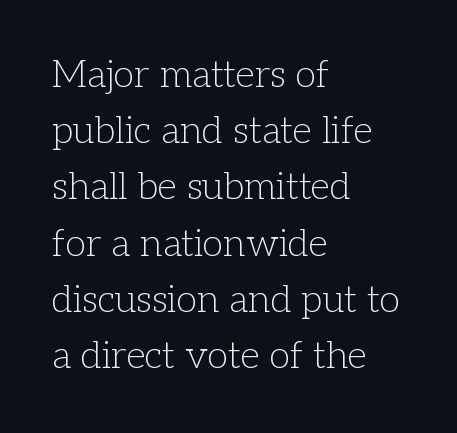
{"serif": "yes", "italic": "no", "bold": "no", "weight": "light", "width": "normal", "stroke_contrast": "low", "x_height": "medium", "monospaced": "no", "underline": "no", "align": "left", "line_spacing": "normal", "line_spacing_ratio": 1.48, "letter_spacing": "normal", "letter_spacing_em": 0.0, "glyph_px": 38}
